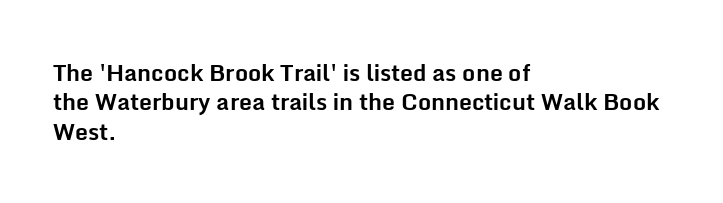
Q: Is the text bold? A: Yes.
Q: Is the text italic (slanted)? A: No, it is upright.
Q: Is the text underlined? A: No.
Q: How is the paragraph aligned? A: Left-aligned.
Q: Is the spacing between letters normal or unusually wide? A: Normal.
Q: Is the spacing between lines tight, normal or loose? A: Normal.
